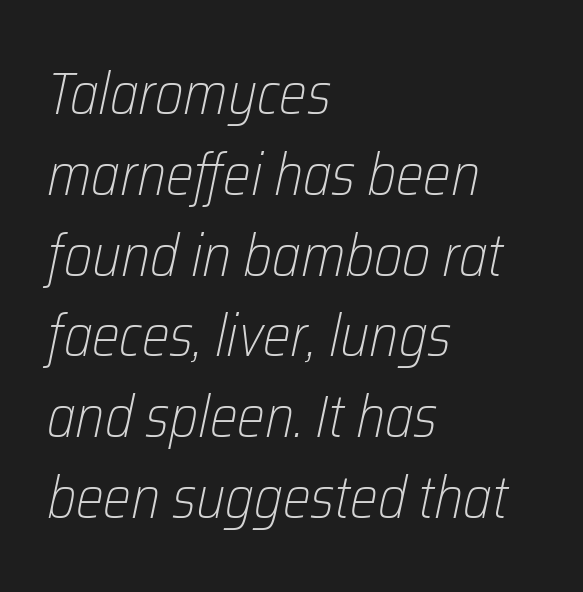
Q: Is the text bold? A: No.
Q: Is the text italic (slanted)? A: Yes, it leans right by about 12 degrees.
Q: Is the text underlined? A: No.
Q: How is the paragraph aligned? A: Left-aligned.
Q: Is the spacing between letters normal or unusually wide? A: Normal.
Q: Is the spacing between lines tight, normal or loose? A: Normal.
Q: Width (condensed, normal, or wide)? A: Condensed.
Q: Stroke contrast? A: Low.
Q: x-height? A: Medium.
Q: Monospaced? A: No.
